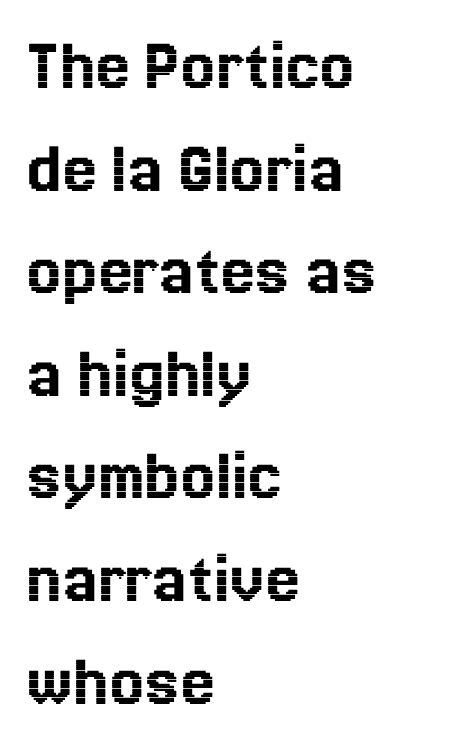
{"italic": "no", "width": "normal", "x_height": "medium", "monospaced": "no", "underline": "no", "align": "left", "line_spacing": "normal", "line_spacing_ratio": 1.35, "letter_spacing": "normal", "letter_spacing_em": 0.0, "glyph_px": 76}
